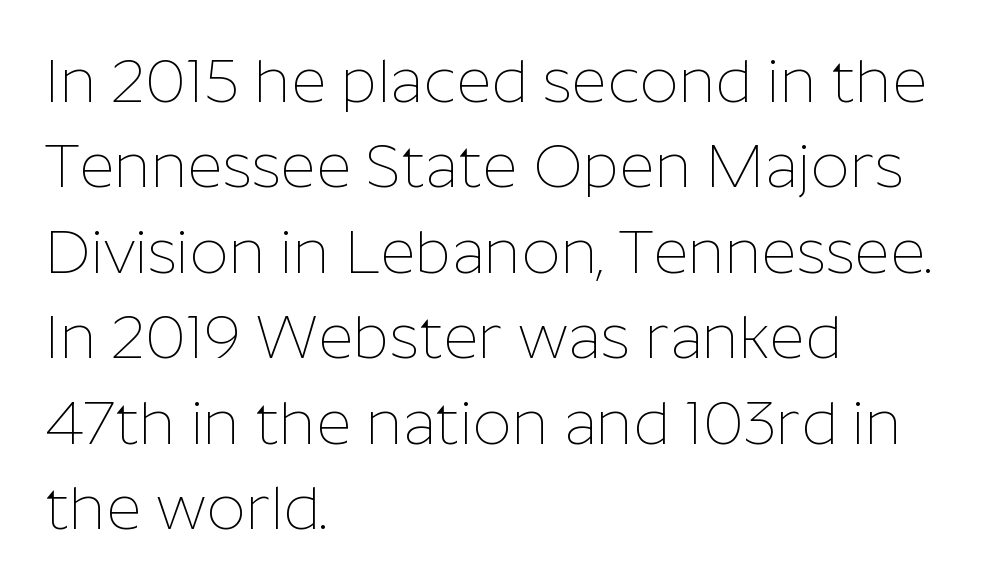
Q: Is the text bold? A: No.
Q: Is the text italic (slanted)? A: No, it is upright.
Q: Is the typeface a serif or a sans-serif typeface? A: Sans-serif.
Q: Is the text underlined? A: No.
Q: How is the paragraph aligned? A: Left-aligned.
Q: Is the spacing between letters normal or unusually wide? A: Normal.
Q: Is the spacing between lines tight, normal or loose? A: Normal.
Q: Width (condensed, normal, or wide)? A: Normal.
Q: Stroke contrast? A: Low.
Q: x-height? A: Medium.
Q: Monospaced? A: No.
